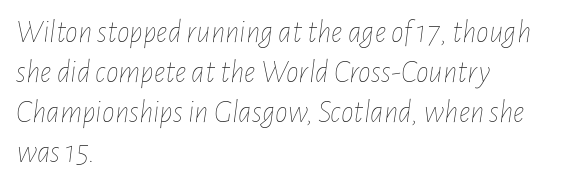
The image shows 32 px thin, condensed type, italic (leaning right); set left-aligned, normal line spacing (1.25x), normal letter spacing, not underlined; low stroke contrast and a medium x-height.
